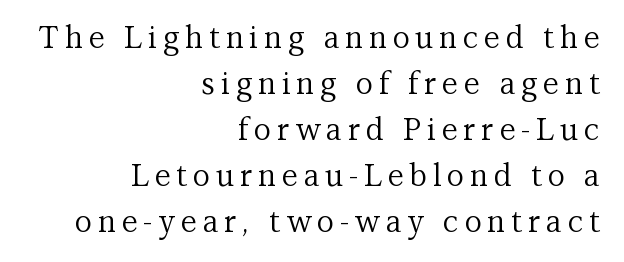
{"serif": "yes", "italic": "no", "bold": "no", "weight": "regular", "width": "normal", "stroke_contrast": "medium", "x_height": "medium", "monospaced": "no", "underline": "no", "align": "right", "line_spacing": "normal", "line_spacing_ratio": 1.53, "glyph_px": 30}
